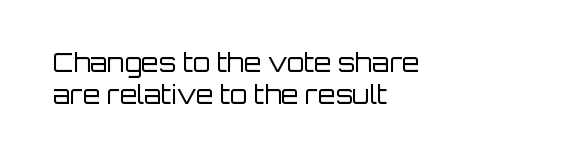
The image shows 25 px text type, upright; set left-aligned, normal line spacing (1.27x), normal letter spacing, not underlined.
